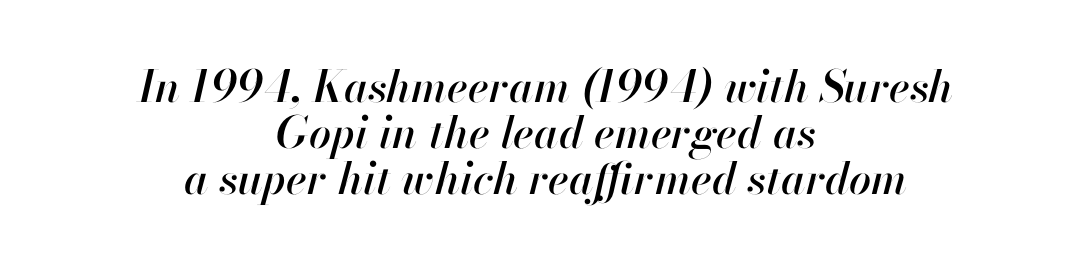
Q: Is the text italic (slanted)? A: Yes, it leans right by about 13 degrees.
Q: Is the text underlined? A: No.
Q: How is the paragraph aligned? A: Centered.
Q: Is the spacing between letters normal or unusually wide? A: Normal.
Q: Is the spacing between lines tight, normal or loose? A: Tight.
Q: Width (condensed, normal, or wide)? A: Normal.
Q: Stroke contrast? A: High.
Q: x-height? A: Small.
Q: Monospaced? A: No.
